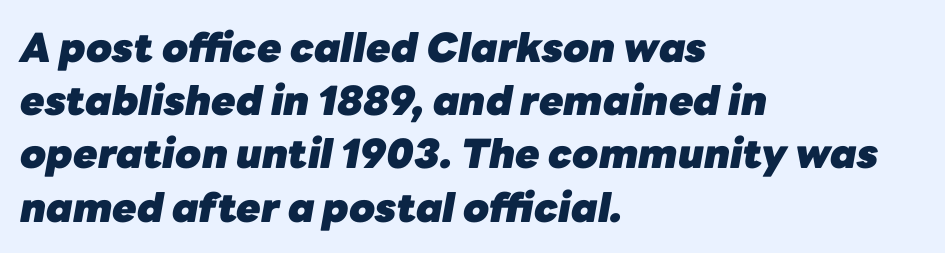
The image shows 40 px heavy type, italic (leaning right); set left-aligned, normal line spacing (1.33x), normal letter spacing, not underlined; low stroke contrast and a medium x-height.
